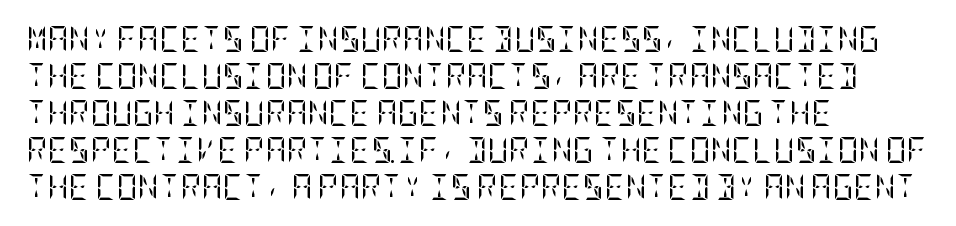
The image shows 26 px text type, upright; set left-aligned, normal line spacing (1.42x), normal letter spacing, not underlined.
